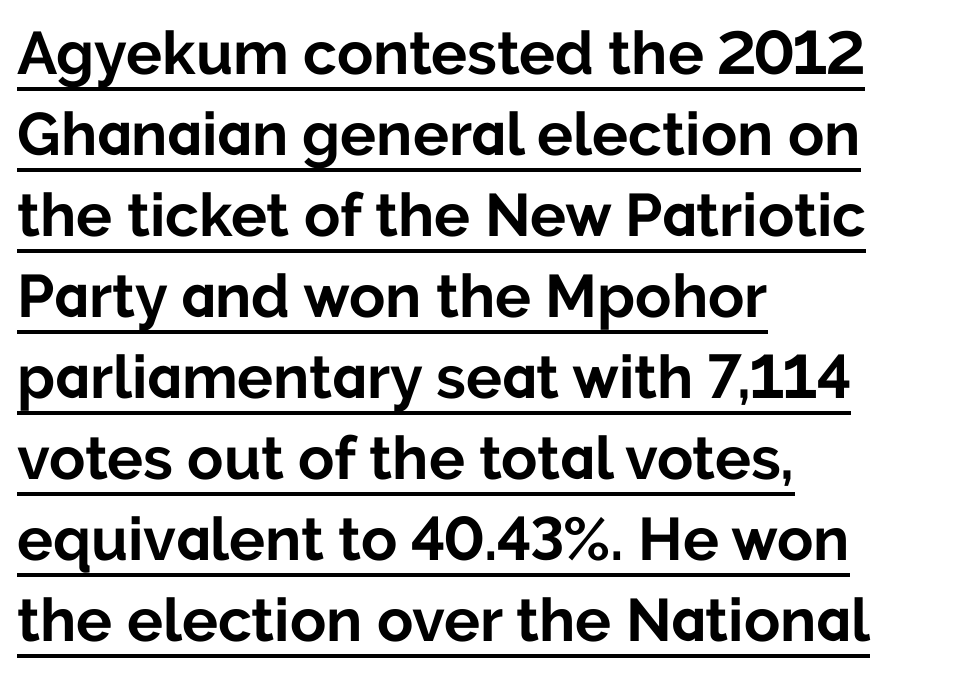
The image shows 60 px bold sans-serif type, upright; set left-aligned, normal line spacing (1.35x), normal letter spacing, underlined; low stroke contrast and a medium x-height.
